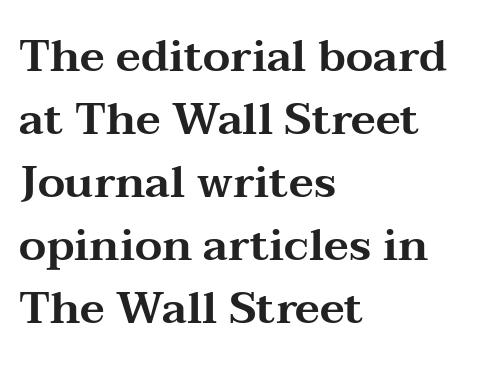
Q: Is the text italic (slanted)? A: No, it is upright.
Q: Is the typeface a serif or a sans-serif typeface? A: Serif.
Q: Is the text underlined? A: No.
Q: How is the paragraph aligned? A: Left-aligned.
Q: Is the spacing between letters normal or unusually wide? A: Normal.
Q: Is the spacing between lines tight, normal or loose? A: Normal.
Q: Width (condensed, normal, or wide)? A: Wide.
Q: Stroke contrast? A: Medium.
Q: x-height? A: Medium.
Q: Monospaced? A: No.
